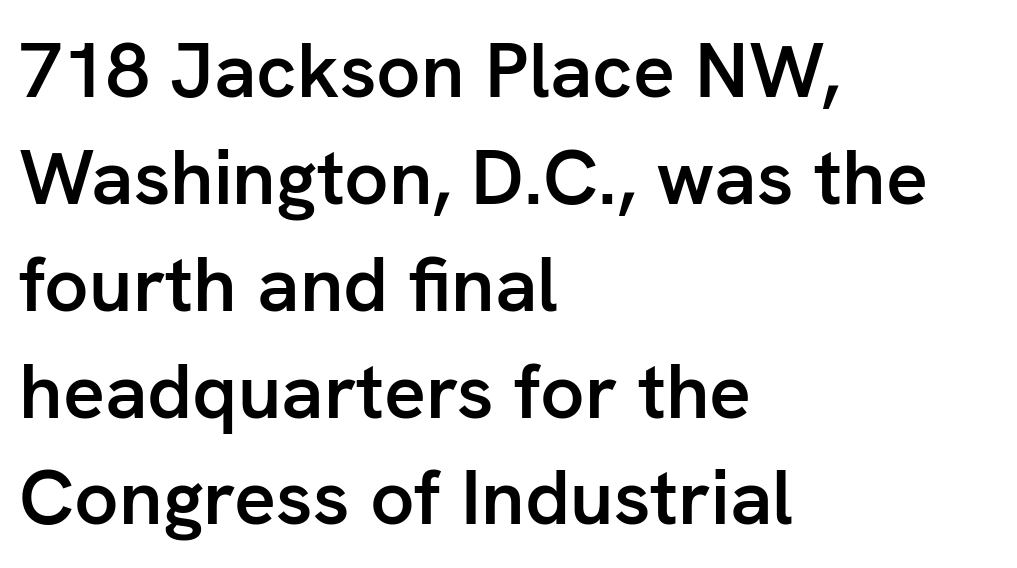
{"serif": "no", "italic": "no", "bold": "semi", "weight": "semibold", "width": "normal", "stroke_contrast": "low", "x_height": "medium", "monospaced": "no", "underline": "no", "align": "left", "line_spacing": "normal", "line_spacing_ratio": 1.37, "letter_spacing": "normal", "letter_spacing_em": 0.0, "glyph_px": 78}
